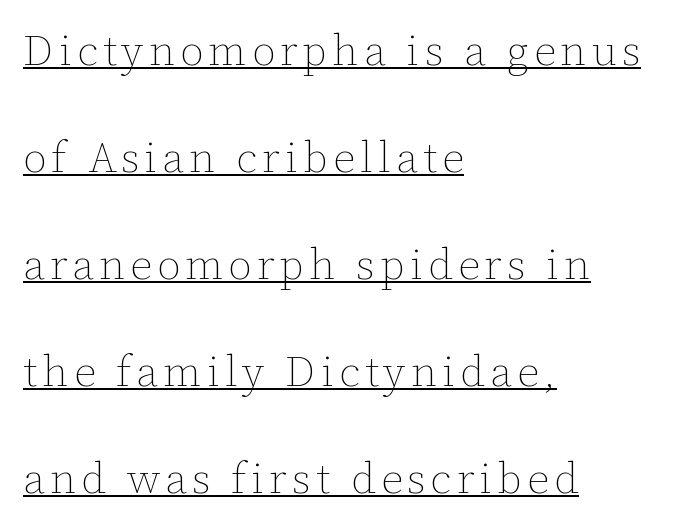
The image shows 43 px thin type, upright; set left-aligned, loose line spacing (2.49x), underlined; low stroke contrast and a medium x-height.
